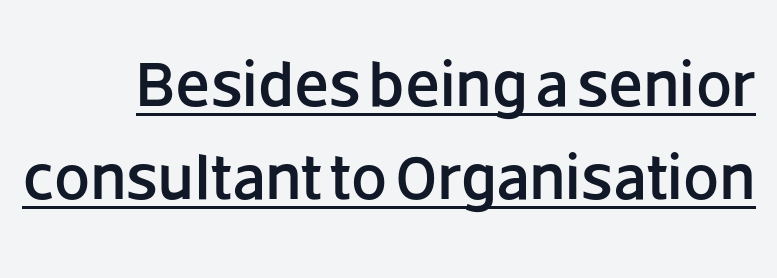
{"serif": "no", "italic": "no", "width": "normal", "stroke_contrast": "low", "x_height": "large", "monospaced": "no", "underline": "yes", "line_spacing": "normal", "line_spacing_ratio": 1.46, "letter_spacing": "normal", "letter_spacing_em": 0.0, "glyph_px": 64}
